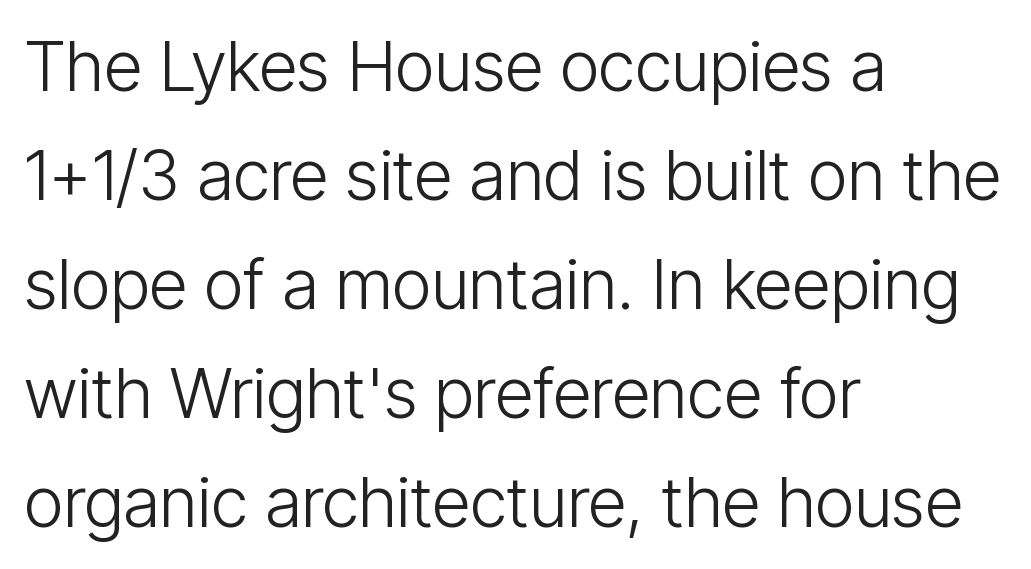
The image shows 69 px light, condensed sans-serif type, upright; set left-aligned, normal line spacing (1.58x), normal letter spacing, not underlined; low stroke contrast and a medium x-height.
